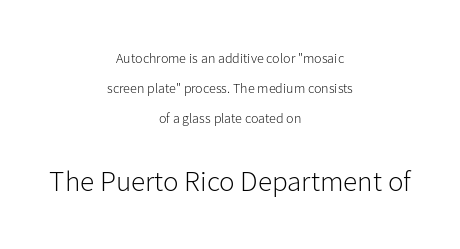
Short note: letters normally spaced. Observe the absence of serifs on each vertical stroke in this sample. The letters advance in unequal steps, a hallmark of proportional type. The whitespace from short lines is split evenly between both sides. The vertical gap from one line to the next is large.
